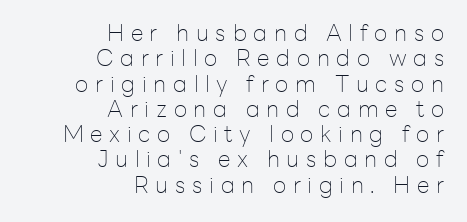
The image shows 23 px text type, upright; set right-aligned, tight line spacing (1.1x), unusually wide letter spacing (+0.29 em), not underlined.
